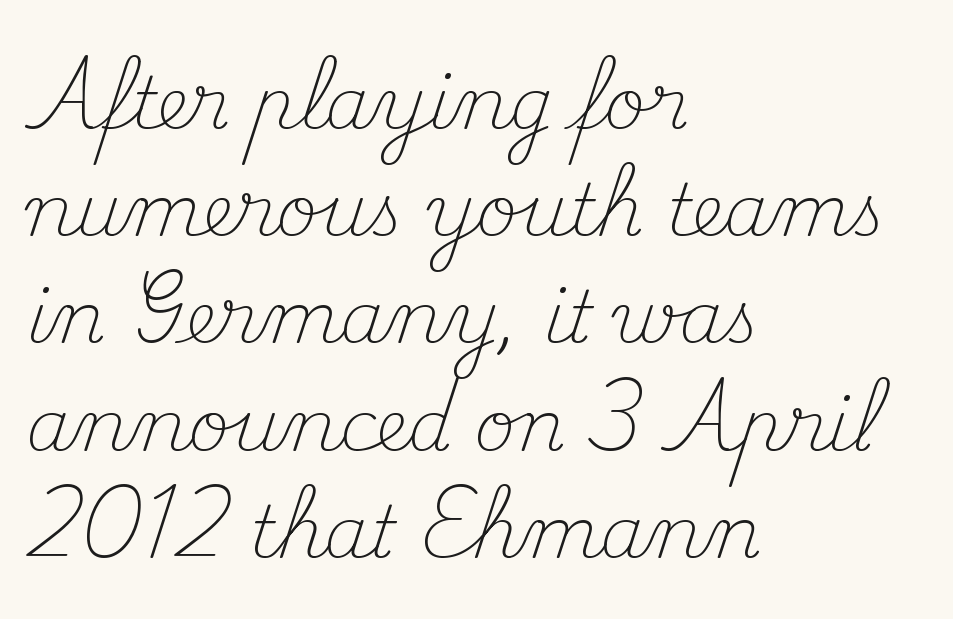
Q: Is the text bold? A: No.
Q: Is the text italic (slanted)? A: Yes.
Q: Is the typeface a serif or a sans-serif typeface? A: Serif.
Q: Is the text underlined? A: No.
Q: How is the paragraph aligned? A: Left-aligned.
Q: Is the spacing between letters normal or unusually wide? A: Normal.
Q: Is the spacing between lines tight, normal or loose? A: Normal.
Q: Width (condensed, normal, or wide)? A: Normal.
Q: Stroke contrast? A: Medium.
Q: x-height? A: Small.
Q: Monospaced? A: No.
